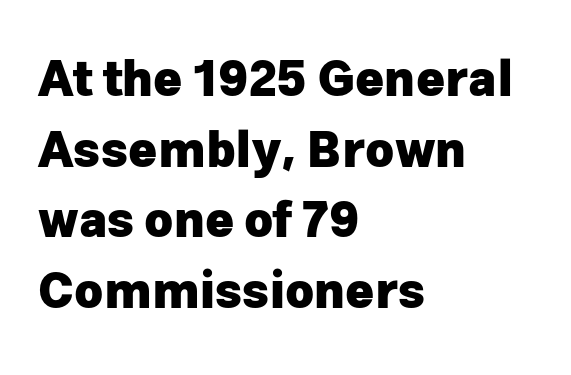
The image shows 49 px heavy sans-serif type, upright; set left-aligned, normal line spacing (1.44x), normal letter spacing, not underlined; low stroke contrast and a medium x-height.
